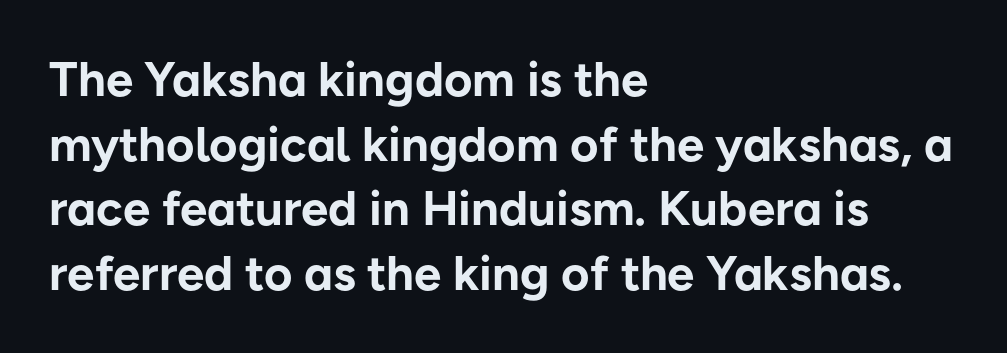
{"serif": "no", "italic": "no", "bold": "yes", "weight": "bold", "width": "normal", "stroke_contrast": "low", "x_height": "medium", "monospaced": "no", "underline": "no", "align": "left", "line_spacing": "normal", "line_spacing_ratio": 1.32, "letter_spacing": "normal", "letter_spacing_em": 0.0, "glyph_px": 49}
